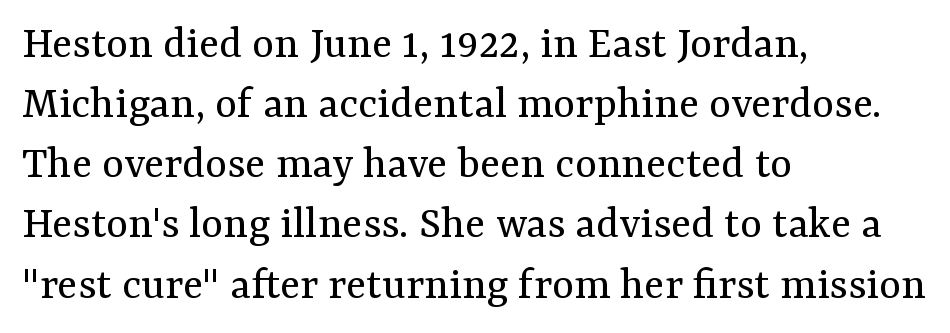
The image shows 47 px regular-weight serif type, upright; set left-aligned, normal line spacing (1.28x), normal letter spacing, not underlined; medium stroke contrast and a medium x-height.
